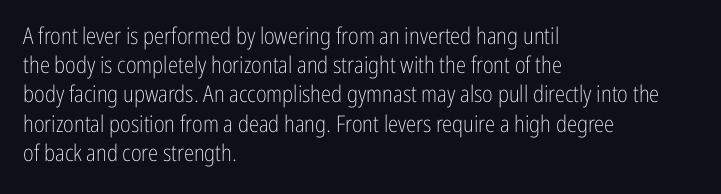
Q: Is the text bold? A: No.
Q: Is the text italic (slanted)? A: No, it is upright.
Q: Is the text underlined? A: No.
Q: How is the paragraph aligned? A: Left-aligned.
Q: Is the spacing between letters normal or unusually wide? A: Normal.
Q: Is the spacing between lines tight, normal or loose? A: Normal.
